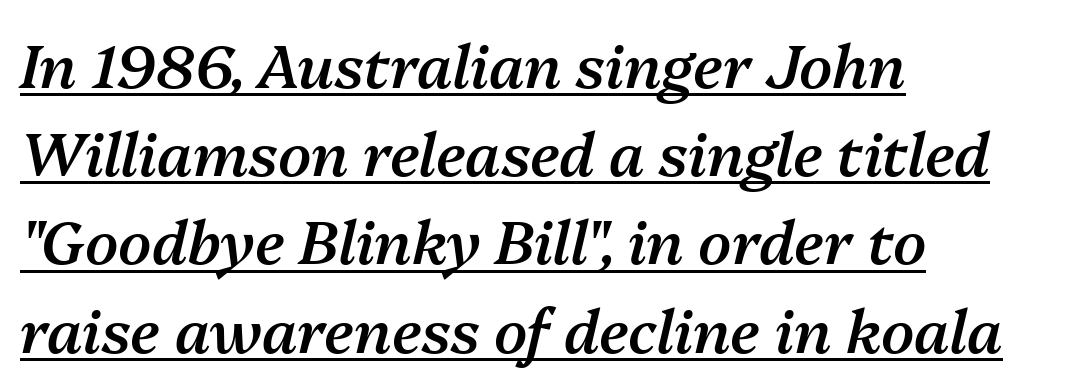
Q: Is the text bold? A: Semi-bold.
Q: Is the text italic (slanted)? A: Yes, it leans right by about 13 degrees.
Q: Is the text underlined? A: Yes.
Q: How is the paragraph aligned? A: Left-aligned.
Q: Is the spacing between letters normal or unusually wide? A: Normal.
Q: Is the spacing between lines tight, normal or loose? A: Normal.
Q: Width (condensed, normal, or wide)? A: Normal.
Q: Stroke contrast? A: Medium.
Q: x-height? A: Medium.
Q: Monospaced? A: No.
